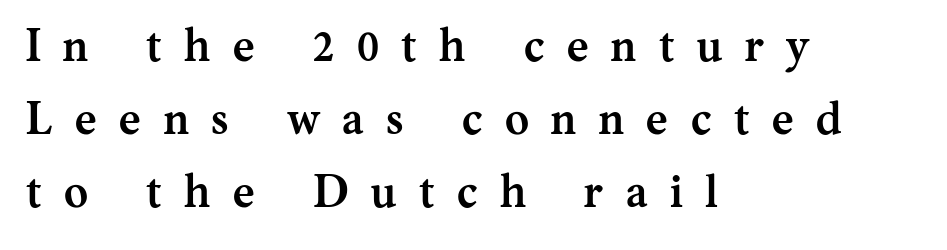
The image shows 46 px semibold serif type, upright; set left-aligned, normal line spacing (1.59x), unusually wide letter spacing (+0.49 em), not underlined; medium stroke contrast and a medium x-height.
